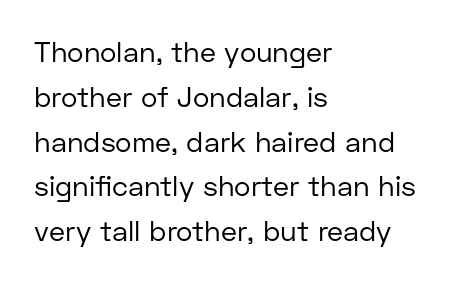
Q: Is the text bold? A: No.
Q: Is the text italic (slanted)? A: No, it is upright.
Q: Is the typeface a serif or a sans-serif typeface? A: Sans-serif.
Q: Is the text underlined? A: No.
Q: How is the paragraph aligned? A: Left-aligned.
Q: Is the spacing between letters normal or unusually wide? A: Normal.
Q: Is the spacing between lines tight, normal or loose? A: Normal.
Q: Width (condensed, normal, or wide)? A: Normal.
Q: Stroke contrast? A: Low.
Q: x-height? A: Medium.
Q: Monospaced? A: No.
